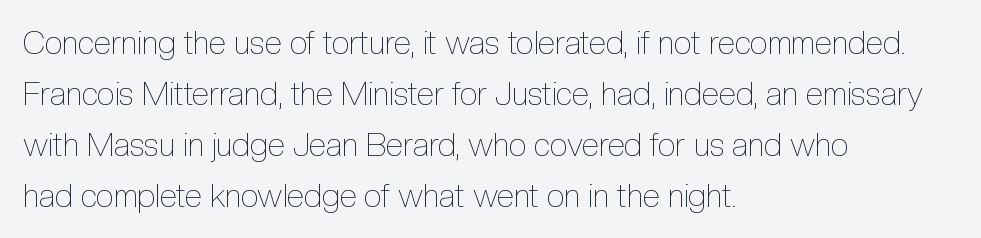
Any mark beneath the type? The region is blank. The face used here is proportionally spaced, like ordinary book or web type. Compared with a centered layout, this one pins lines to the left instead. Italic? Not at all — the glyphs are vertical. Vertically, the passage feels balanced, rows spaced as you'd expect. Each word holds together tightly as a unit, with standard inter-letter gaps.
